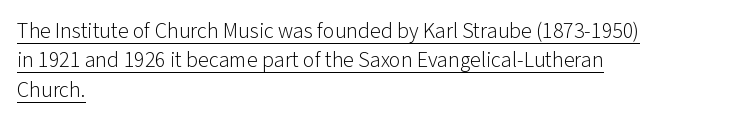
{"italic": "no", "bold": "no", "underline": "yes", "align": "left", "line_spacing": "normal", "line_spacing_ratio": 1.34, "letter_spacing": "normal", "letter_spacing_em": 0.0, "glyph_px": 22}
